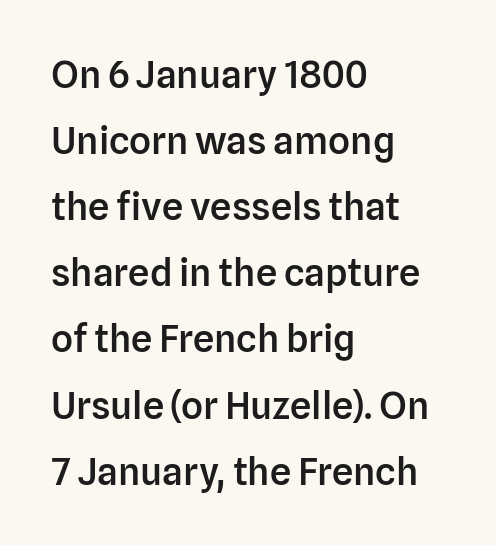
{"serif": "no", "italic": "no", "bold": "semi", "weight": "semibold", "width": "normal", "stroke_contrast": "low", "x_height": "medium", "monospaced": "no", "underline": "no", "align": "left", "line_spacing_ratio": 1.74, "letter_spacing": "normal", "letter_spacing_em": 0.0, "glyph_px": 38}
